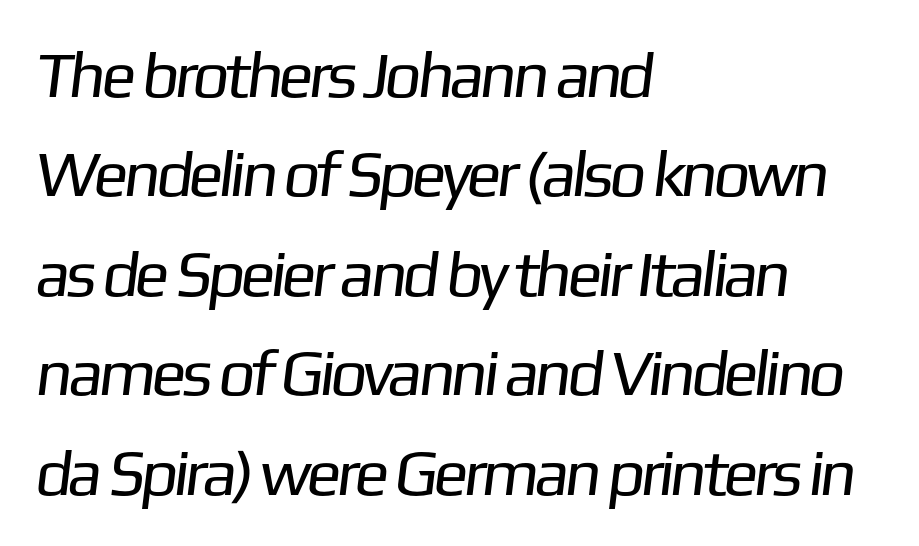
Q: Is the text bold? A: No.
Q: Is the typeface a serif or a sans-serif typeface? A: Sans-serif.
Q: Is the text underlined? A: No.
Q: How is the paragraph aligned? A: Left-aligned.
Q: Is the spacing between letters normal or unusually wide? A: Normal.
Q: Is the spacing between lines tight, normal or loose? A: Normal.
Q: Width (condensed, normal, or wide)? A: Normal.
Q: Stroke contrast? A: Low.
Q: x-height? A: Medium.
Q: Monospaced? A: No.
